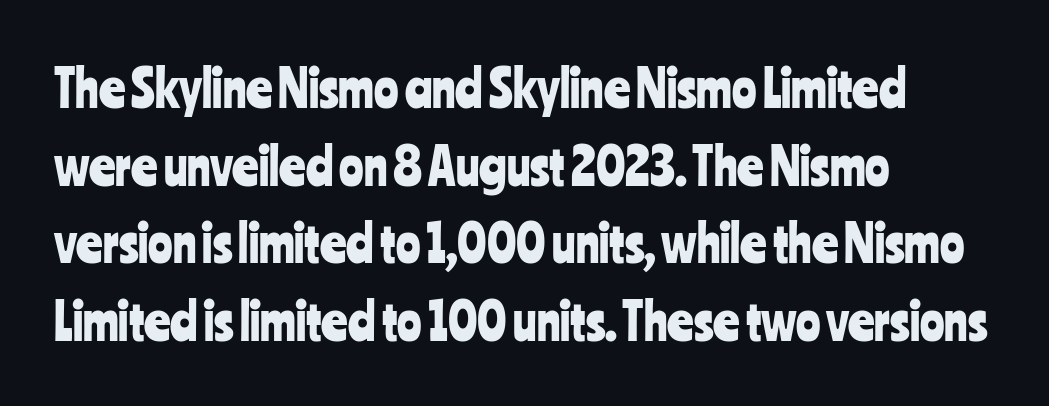
Line starts are locked; line ends wander. Glance below the letters and you will spot only blank space. This is the regular roman posture of the typeface. I'd call this a sans setting — the letters go barefoot. The block of text has a typical density, with ordinary space between rows.
